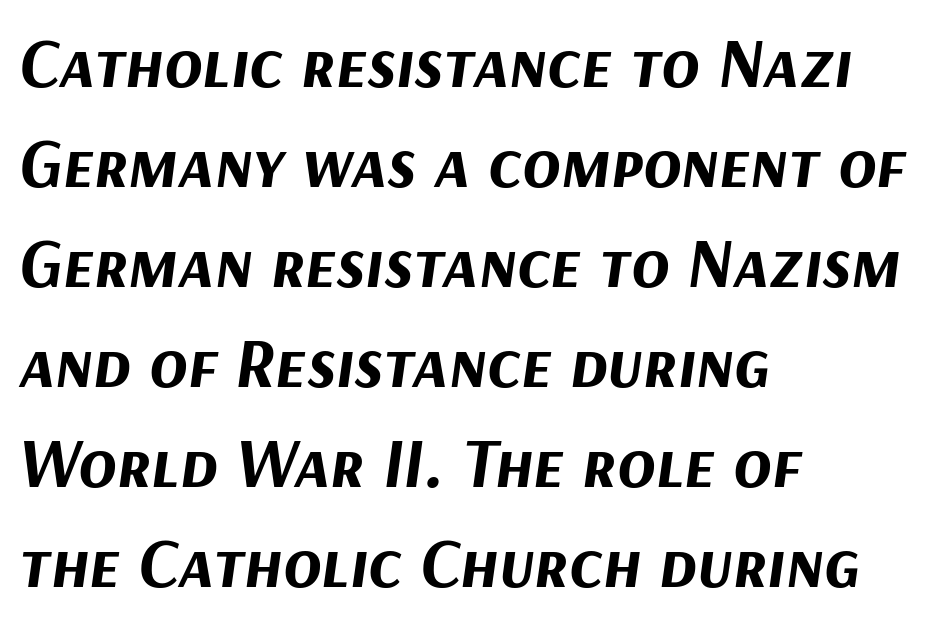
Chunky letters — that's bold for sure. Look at the tracking — it's just the regular setting, nothing added. These lines are set flush left with a ragged right edge. The gap between lines stays unmarked. A typesetter would mark this as italic. Varying glyph widths throughout — classic text-font behaviour.
